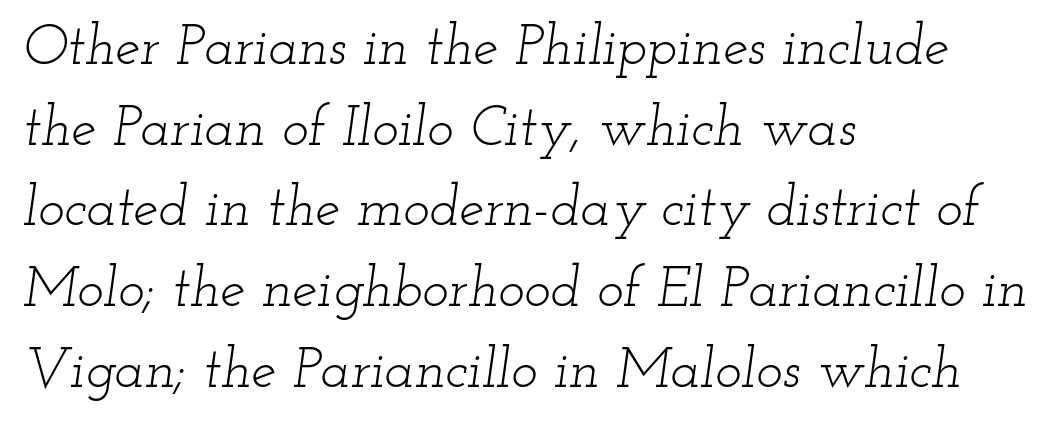
You could call the tracking neutral — neither tight nor loose. Note the varied advance widths — an 'i' is clearly narrower than an 'm'. Caption: multi-line text, flush left, ragged right. Vertically, the passage feels balanced, rows spaced as you'd expect.
